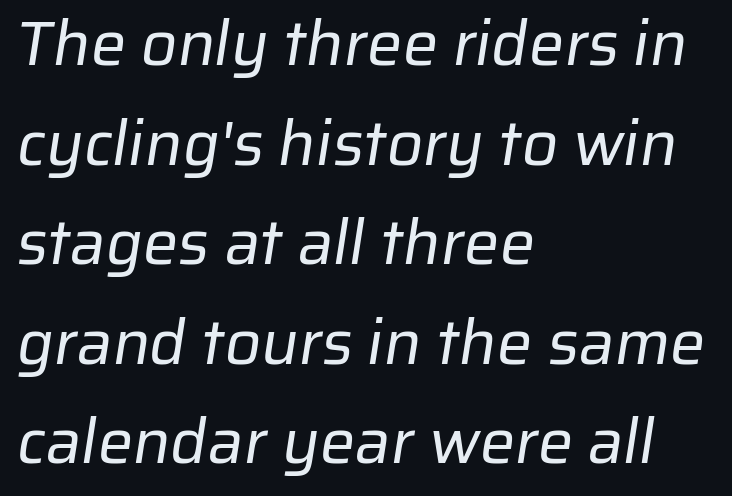
{"serif": "no", "bold": "no", "weight": "regular", "width": "normal", "stroke_contrast": "low", "x_height": "medium", "monospaced": "no", "underline": "no", "align": "left", "line_spacing": "normal", "line_spacing_ratio": 1.58, "letter_spacing": "normal", "letter_spacing_em": 0.0, "glyph_px": 63}
